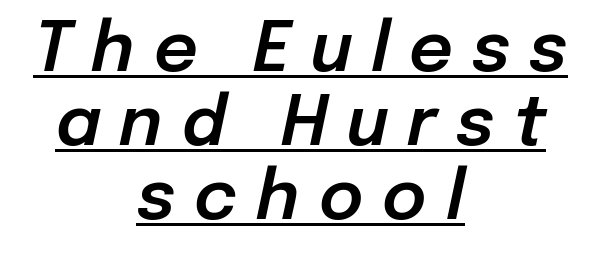
The image shows 68 px text type, italic (leaning right); set centered, tight line spacing (1.09x), unusually wide letter spacing (+0.28 em), underlined; low stroke contrast and a medium x-height.
